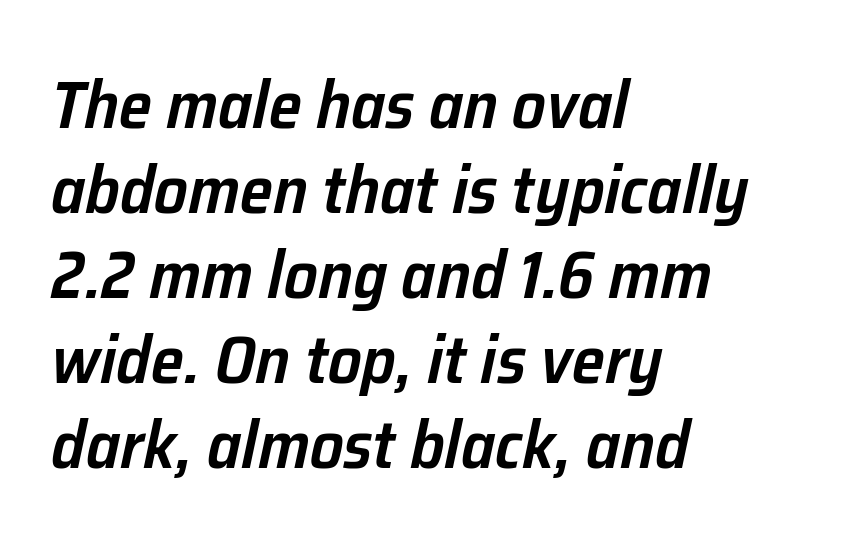
Here the designer chose a conventional face with non-uniform glyph widths. The lines in this sample share a left origin and differ only in where they stop. The block of text has a typical density, with ordinary space between rows. Underline: absent. In terms of letterspacing, this is plain default setting. Slant detected: the letters are inclined.
